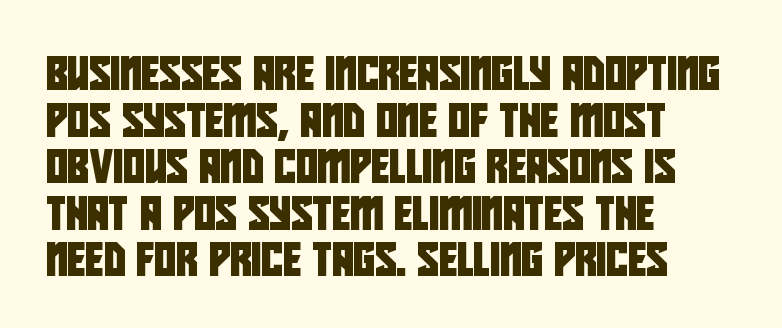
Q: Is the typeface a serif or a sans-serif typeface? A: Sans-serif.
Q: Is the text underlined? A: No.
Q: How is the paragraph aligned? A: Left-aligned.
Q: Is the spacing between letters normal or unusually wide? A: Normal.
Q: Is the spacing between lines tight, normal or loose? A: Normal.
Q: Width (condensed, normal, or wide)? A: Condensed.
Q: Stroke contrast? A: Low.
Q: x-height? A: Large.
Q: Monospaced? A: No.
